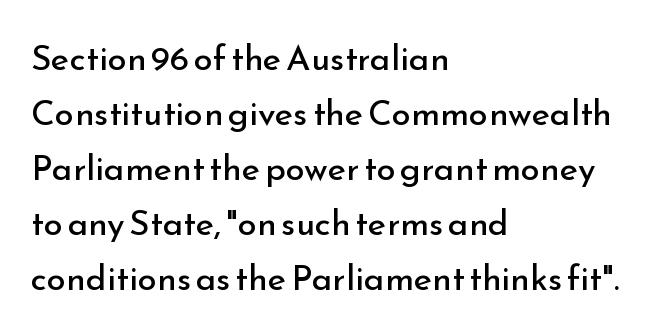
Upright lettering throughout. Do the characters align in a grid? No, the font is proportional. Stroke terminals: plain, sans-serif. Descenders are the only things crossing below the line. Students, observe: this is what conventionally led text looks like.
